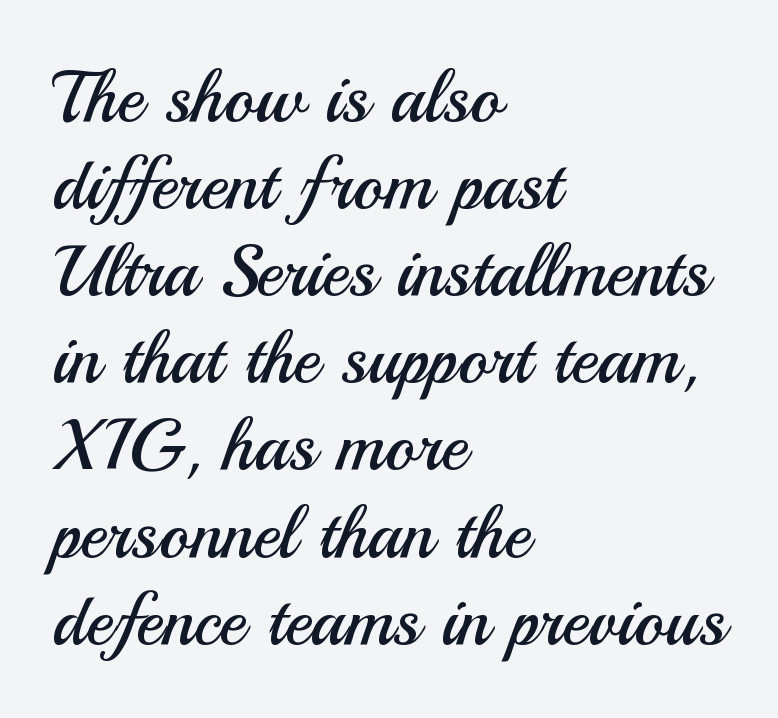
Q: Is the text bold? A: No.
Q: Is the text italic (slanted)? A: Yes.
Q: Is the typeface a serif or a sans-serif typeface? A: Sans-serif.
Q: Is the text underlined? A: No.
Q: How is the paragraph aligned? A: Left-aligned.
Q: Is the spacing between letters normal or unusually wide? A: Normal.
Q: Width (condensed, normal, or wide)? A: Normal.
Q: Stroke contrast? A: Medium.
Q: x-height? A: Small.
Q: Monospaced? A: No.
